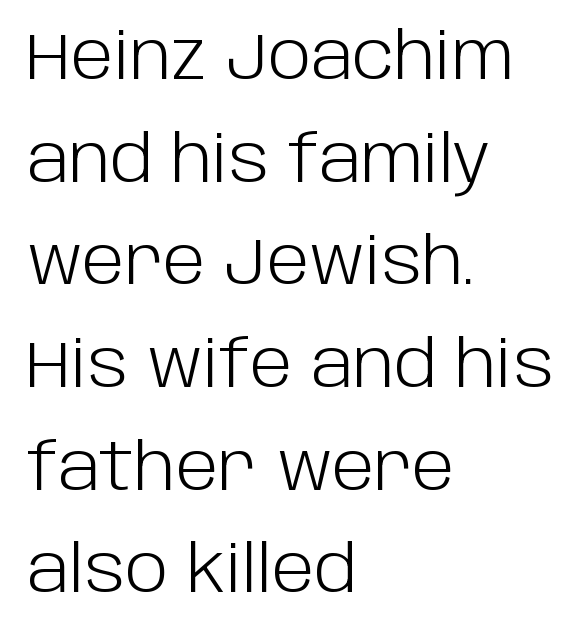
The image shows 65 px light sans-serif type, upright; set left-aligned, normal line spacing (1.58x), normal letter spacing, not underlined; low stroke contrast and a large x-height.
